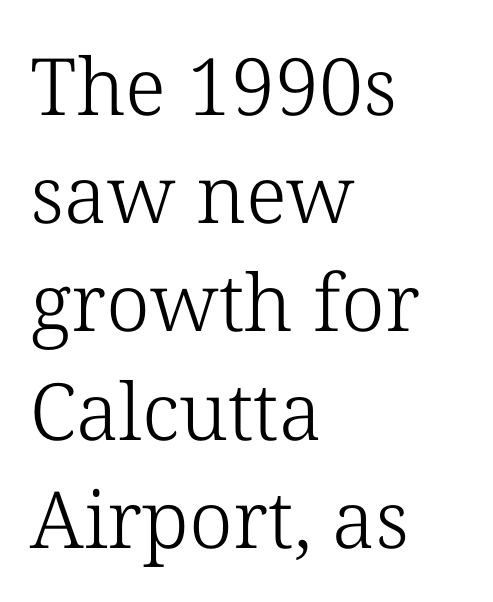
The image shows 79 px light serif type, upright; set left-aligned, normal line spacing (1.37x), normal letter spacing, not underlined; low stroke contrast and a medium x-height.
